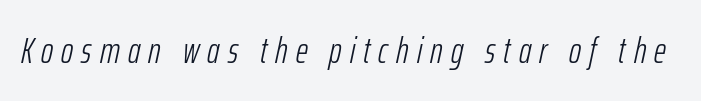
The image shows 37 px light, condensed type, italic (leaning right); set unusually wide letter spacing (+0.22 em), not underlined; low stroke contrast and a medium x-height.
